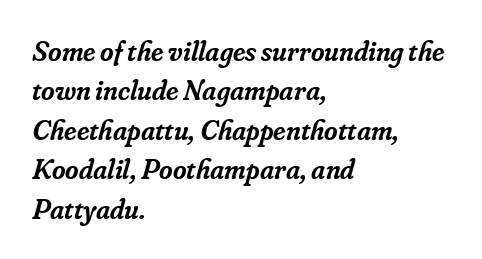
Q: Is the text bold? A: Semi-bold.
Q: Is the text italic (slanted)? A: Yes, it leans right by about 16 degrees.
Q: Is the typeface a serif or a sans-serif typeface? A: Serif.
Q: Is the text underlined? A: No.
Q: How is the paragraph aligned? A: Left-aligned.
Q: Is the spacing between letters normal or unusually wide? A: Normal.
Q: Is the spacing between lines tight, normal or loose? A: Normal.
Q: Width (condensed, normal, or wide)? A: Normal.
Q: Stroke contrast? A: Low.
Q: x-height? A: Small.
Q: Monospaced? A: No.
